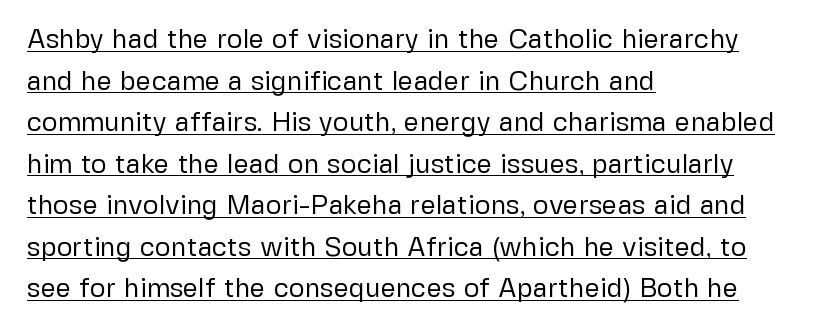
The image shows 27 px text type, upright; set left-aligned, normal line spacing (1.54x), normal letter spacing, underlined.
